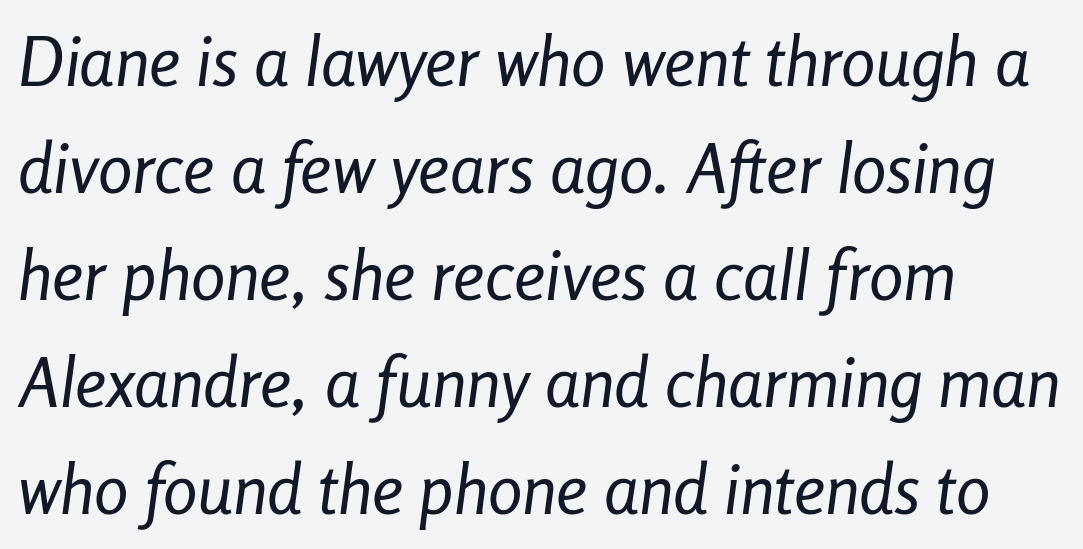
Every character sits at an angle, as italics do. Is the block centered? No — it sits flush against the left margin. Underlining? Definitely not there. Nothing unusual about the tracking: characters are spaced as the font intends. The passage shown is typed in a proportional face where columns would drift. On a weight scale, this lands at 450 or below.
